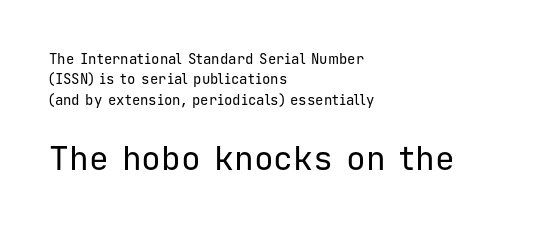
The space directly below the letters is spotless. The letters sit at their default tracking, neither squeezed nor spread. Alignment: flush left. A quiet, ordinary-to-light weight characterises the typeface. Note the uniform advance width — an 'i' takes as much space as an 'm'.
